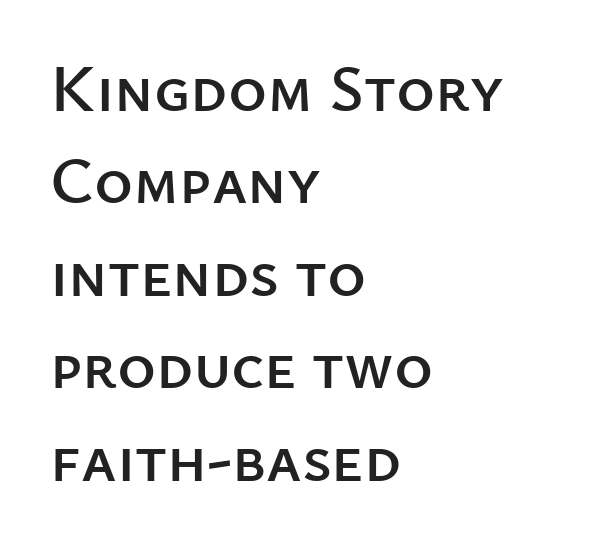
The image shows 66 px sans-serif type, upright; set left-aligned, normal line spacing (1.4x), normal letter spacing, not underlined; low stroke contrast and a medium x-height.
